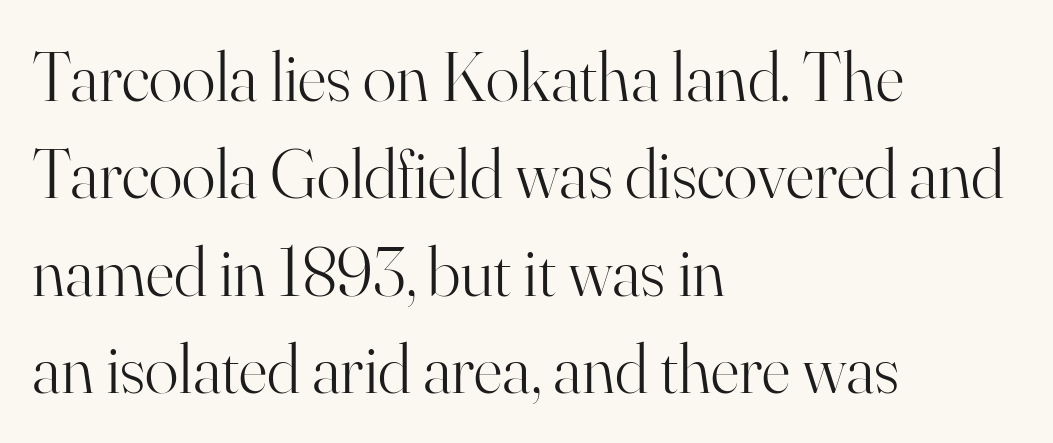
Q: Is the text bold? A: No.
Q: Is the text italic (slanted)? A: No, it is upright.
Q: Is the typeface a serif or a sans-serif typeface? A: Serif.
Q: Is the text underlined? A: No.
Q: How is the paragraph aligned? A: Left-aligned.
Q: Is the spacing between letters normal or unusually wide? A: Normal.
Q: Is the spacing between lines tight, normal or loose? A: Normal.
Q: Width (condensed, normal, or wide)? A: Normal.
Q: Stroke contrast? A: High.
Q: x-height? A: Small.
Q: Monospaced? A: No.
